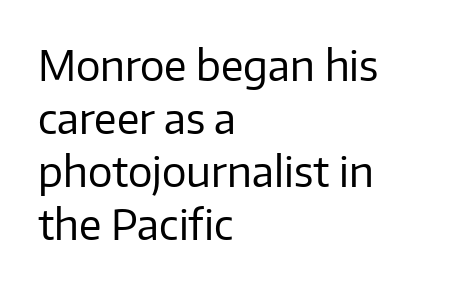
The image shows 41 px regular-weight sans-serif type, upright; set left-aligned, normal line spacing (1.29x), normal letter spacing, not underlined; low stroke contrast and a medium x-height.
